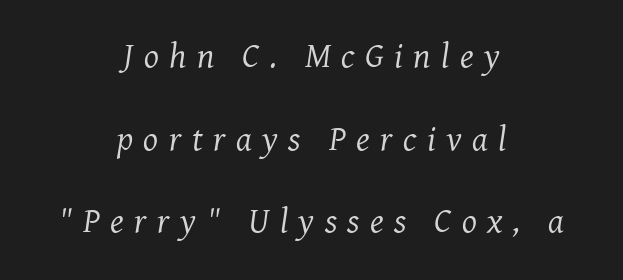
The image shows 35 px regular-weight serif type, italic (leaning right); set centered, loose line spacing (2.36x), unusually wide letter spacing (+0.3 em), not underlined; medium stroke contrast and a medium x-height.
